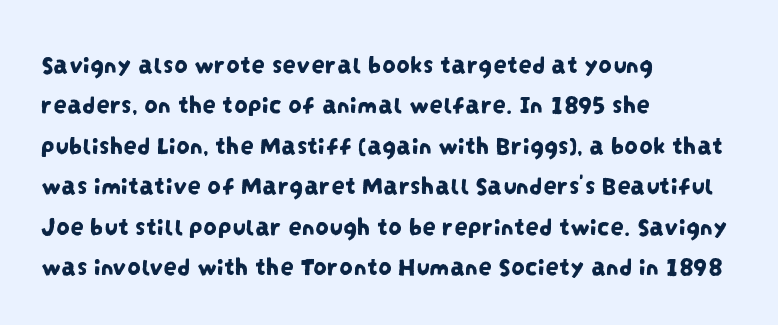
This rendering features lettering with no underline. Successive baselines arrive at the customary interval. Leftover space on each line is placed entirely after the last word. The passage shown has conventional tracking throughout.
